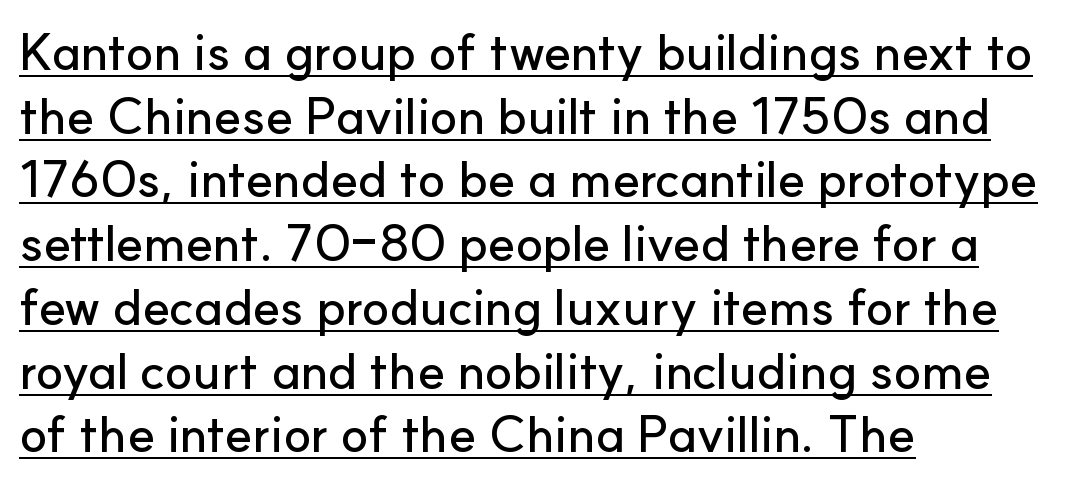
The image shows 51 px sans-serif type, upright; set left-aligned, normal line spacing (1.25x), normal letter spacing, underlined; low stroke contrast and a small x-height.
